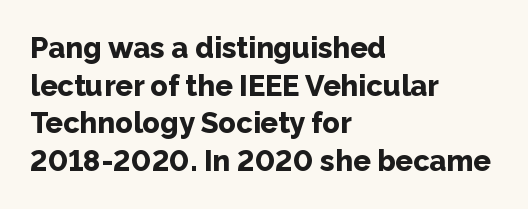
Q: Is the text bold? A: Yes.
Q: Is the text italic (slanted)? A: No, it is upright.
Q: Is the typeface a serif or a sans-serif typeface? A: Sans-serif.
Q: Is the text underlined? A: No.
Q: How is the paragraph aligned? A: Left-aligned.
Q: Is the spacing between letters normal or unusually wide? A: Normal.
Q: Is the spacing between lines tight, normal or loose? A: Normal.
Q: Width (condensed, normal, or wide)? A: Normal.
Q: Stroke contrast? A: Low.
Q: x-height? A: Medium.
Q: Monospaced? A: No.
